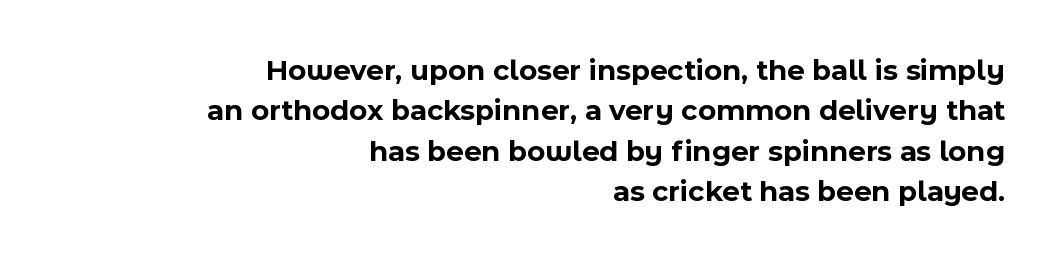
The image shows 30 px bold sans-serif type, upright; set right-aligned, normal line spacing (1.35x), normal letter spacing, not underlined; a medium x-height.
